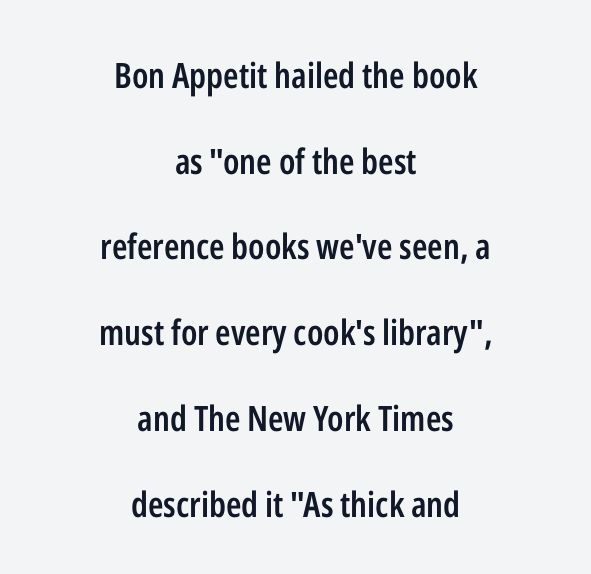
Does the weight exceed regular? Yes, but only to semibold. Examine the stroke ends and you'll find no serifs. Widely set lines give the paragraph a tall, airy silhouette. Between one letter and the next there's only the usual sliver of space. Rule under the text: the space is simply empty.
